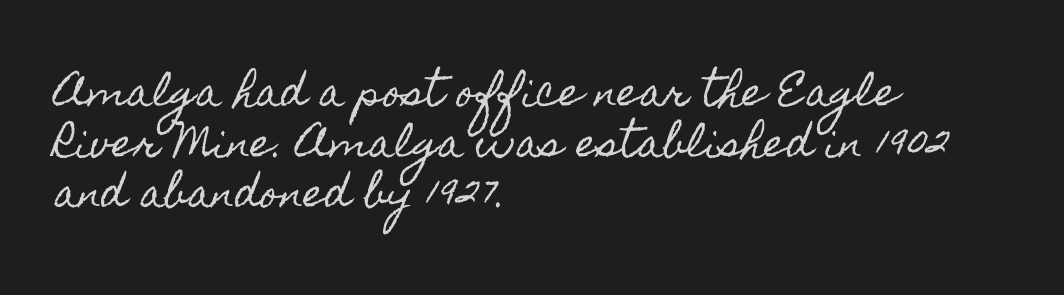
The image shows 38 px condensed type; set left-aligned, normal line spacing (1.33x), normal letter spacing, not underlined; a small x-height.
